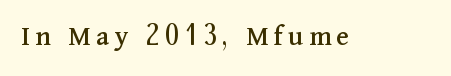
Look at the bottom of the vertical strokes: they flare into serifs here. Descenders are the only things crossing below the line. Proportional: the letters do not fall into vertical columns. Ordinary non-slanted type is in use.
